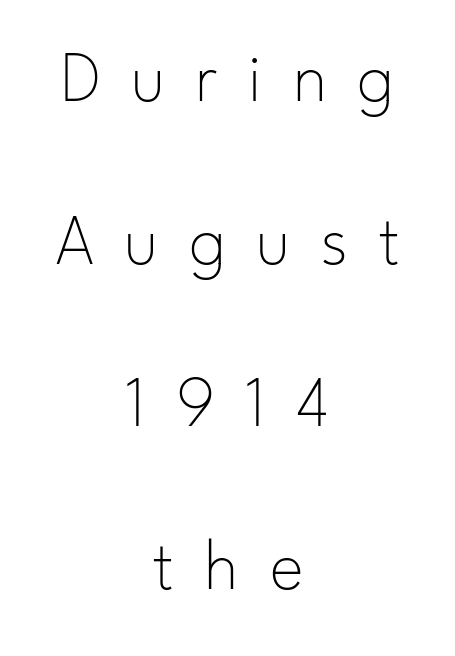
Q: Is the text bold? A: No.
Q: Is the text italic (slanted)? A: No, it is upright.
Q: Is the typeface a serif or a sans-serif typeface? A: Sans-serif.
Q: Is the text underlined? A: No.
Q: How is the paragraph aligned? A: Centered.
Q: Is the spacing between letters normal or unusually wide? A: Unusually wide.
Q: Is the spacing between lines tight, normal or loose? A: Loose.
Q: Width (condensed, normal, or wide)? A: Normal.
Q: Stroke contrast? A: Low.
Q: x-height? A: Small.
Q: Monospaced? A: No.
